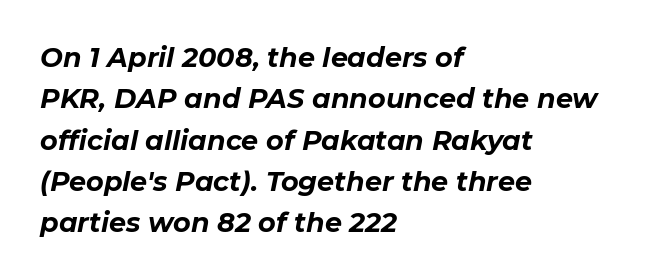
The image shows 27 px bold type, italic (leaning right); set left-aligned, normal line spacing (1.53x), normal letter spacing, not underlined.
